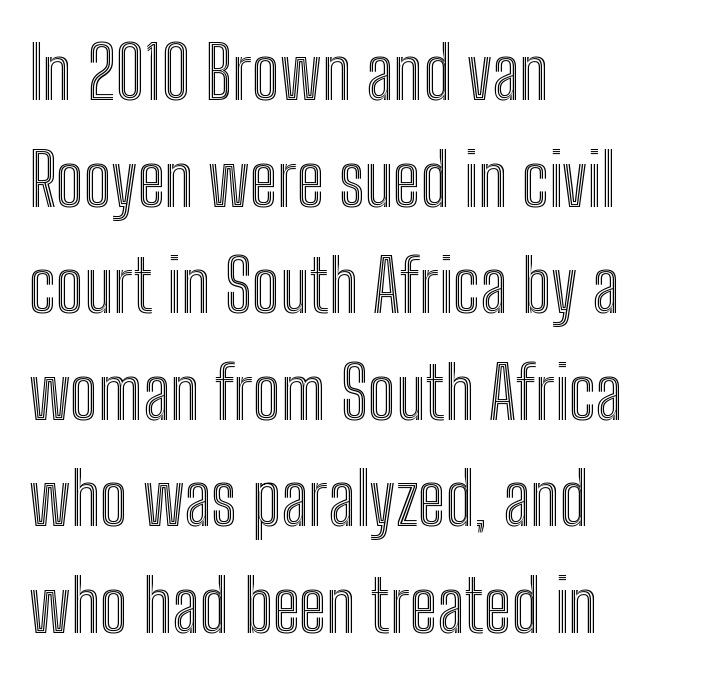
The specimen omits any rule beneath the text block's lines. The line texture is even and compact thanks to regular tracking. Typeset ragged right — the left edge is the straight one. Do the letters lean? They stand straight. The passage shown is typed in a proportional face where columns would drift. A typesetter would call this leading conventional body-copy spacing.
